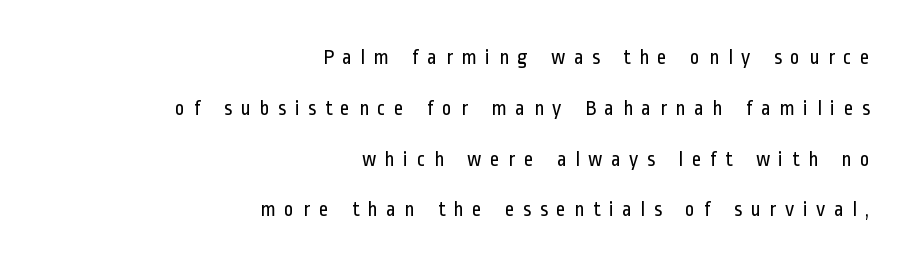
Q: Is the text bold? A: No.
Q: Is the text italic (slanted)? A: No, it is upright.
Q: Is the text underlined? A: No.
Q: How is the paragraph aligned? A: Right-aligned.
Q: Is the spacing between letters normal or unusually wide? A: Unusually wide.
Q: Is the spacing between lines tight, normal or loose? A: Loose.
